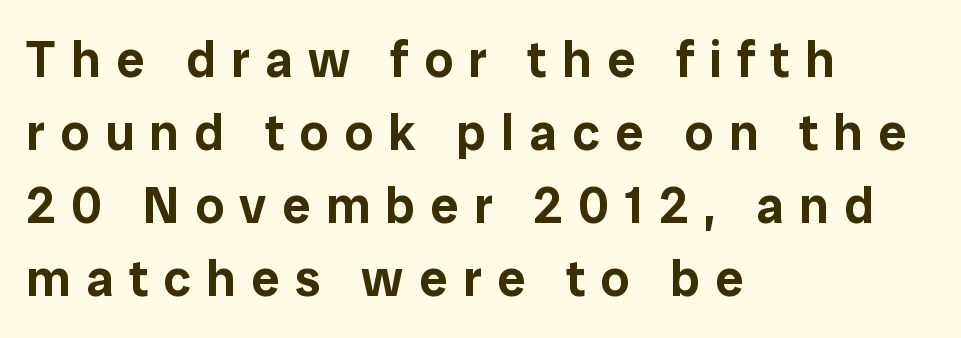
{"serif": "no", "italic": "no", "width": "normal", "stroke_contrast": "low", "x_height": "medium", "monospaced": "no", "underline": "no", "align": "left", "line_spacing": "normal", "line_spacing_ratio": 1.43, "letter_spacing": "wide", "letter_spacing_em": 0.3, "glyph_px": 51}
